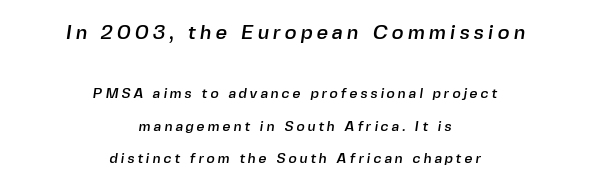
{"underline": "no", "align": "center", "line_spacing": "loose", "line_spacing_ratio": 2.34, "letter_spacing": "wide", "letter_spacing_em": 0.2, "larger_block": "first", "size_ratio": 1.43, "glyph_px": 20}
